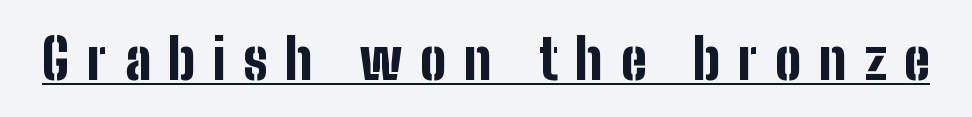
The letters carry no serifs — their stems end cleanly without finishing strokes. The rendering uses a bold face; every stroke is thick and dark. The letters stand upright; this is a roman face. Is this a fixed-width face? No — the glyphs have proportional, varying widths.
